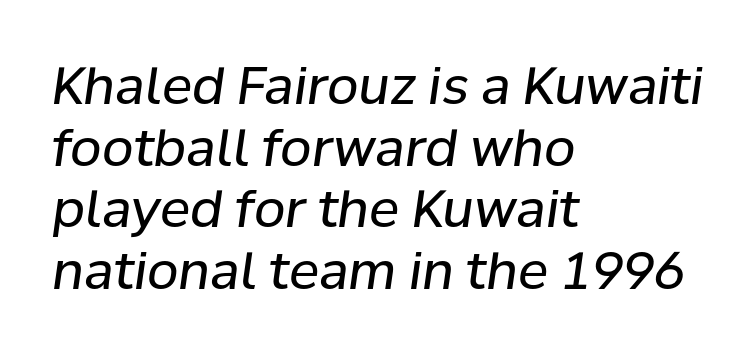
The passage shown is typed in a proportional face where columns would drift. Does the lettering tilt? It does — this is italic. No extra ink here — the face is not bold. Does extra space separate the letters? No, they use regular spacing. Honestly, there is no underline to notice here at all. In CSS terms this would be text-align: left.
